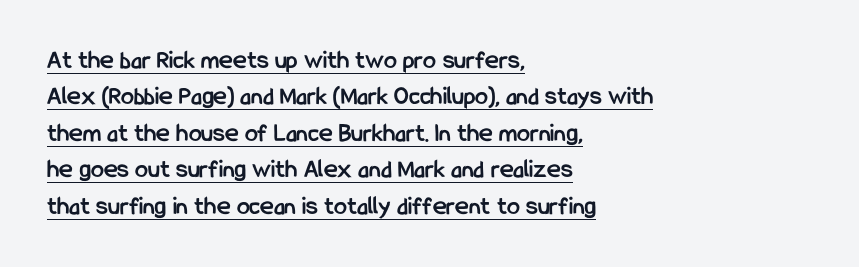
The image shows 26 px bold type, upright; set left-aligned, normal line spacing (1.4x), normal letter spacing, underlined.
